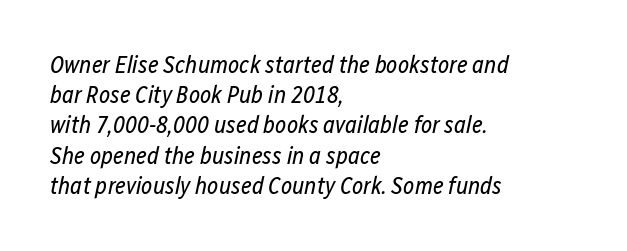
Q: Is the text bold? A: No.
Q: Is the text italic (slanted)? A: Yes, it leans right by about 12 degrees.
Q: Is the text underlined? A: No.
Q: How is the paragraph aligned? A: Left-aligned.
Q: Is the spacing between letters normal or unusually wide? A: Normal.
Q: Is the spacing between lines tight, normal or loose? A: Normal.
